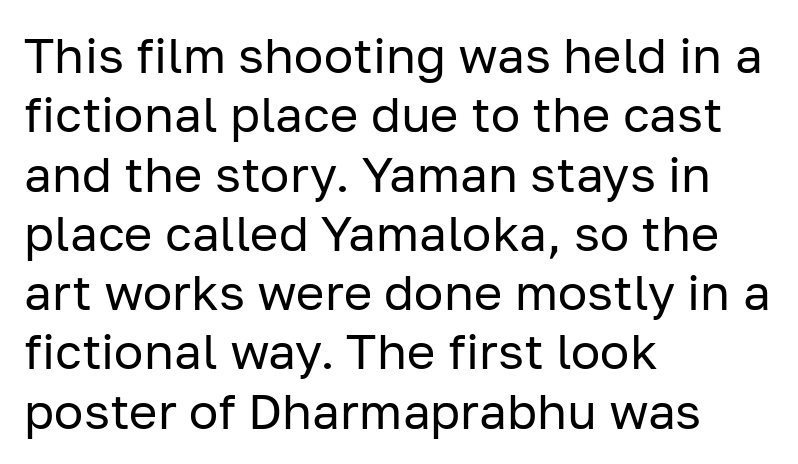
Q: Is the text bold? A: No.
Q: Is the text italic (slanted)? A: No, it is upright.
Q: Is the typeface a serif or a sans-serif typeface? A: Sans-serif.
Q: Is the text underlined? A: No.
Q: How is the paragraph aligned? A: Left-aligned.
Q: Is the spacing between letters normal or unusually wide? A: Normal.
Q: Width (condensed, normal, or wide)? A: Normal.
Q: Stroke contrast? A: Low.
Q: x-height? A: Medium.
Q: Monospaced? A: No.
